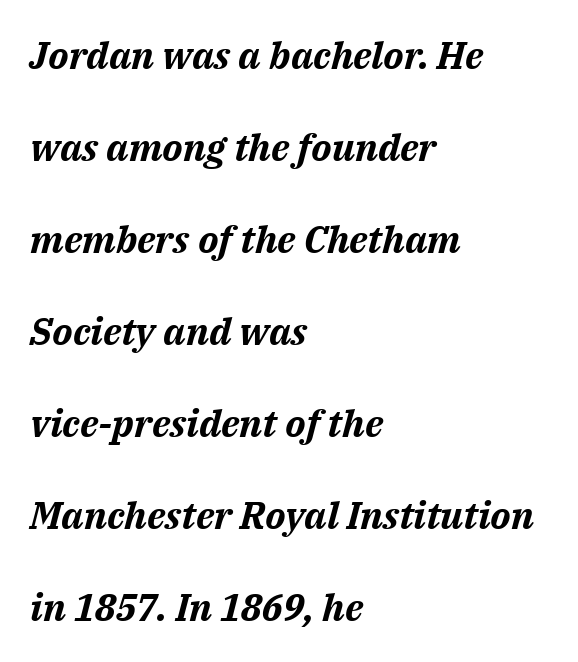
The image shows 38 px bold type, italic (leaning right); set left-aligned, loose line spacing (2.42x), normal letter spacing, not underlined; medium stroke contrast and a medium x-height.
